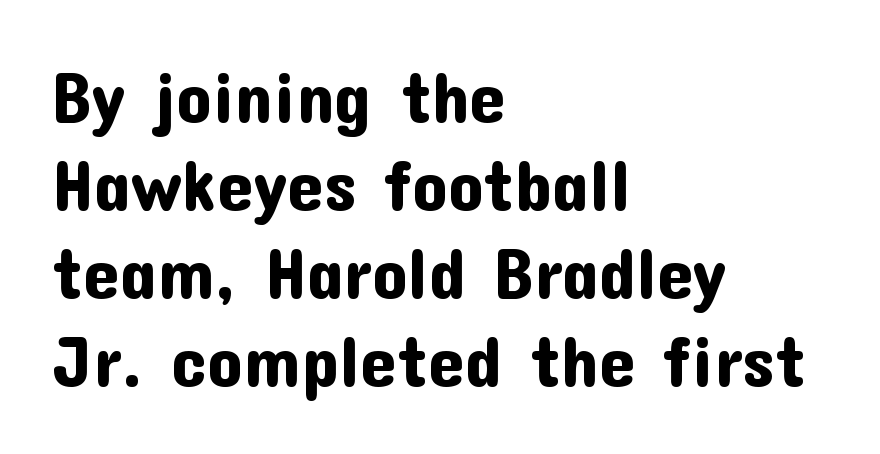
The image shows 72 px sans-serif type, upright; set left-aligned, line spacing 1.22x, normal letter spacing, not underlined; low stroke contrast and a medium x-height.
